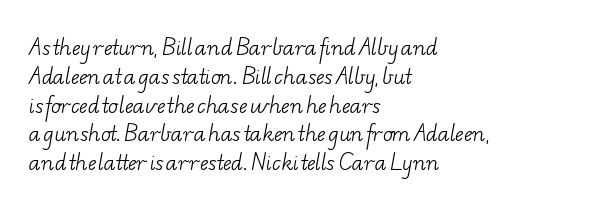
{"bold": "no", "underline": "no", "align": "left", "line_spacing": "normal", "line_spacing_ratio": 1.44, "letter_spacing": "normal", "letter_spacing_em": 0.0, "glyph_px": 20}
